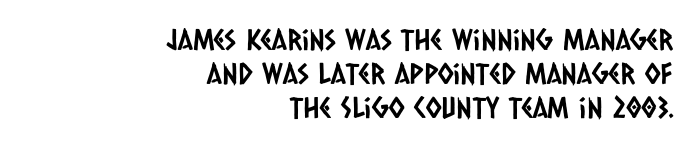
{"serif": "no", "width": "condensed", "stroke_contrast": "low", "x_height": "large", "monospaced": "no", "underline": "no", "align": "right", "line_spacing_ratio": 1.18, "letter_spacing": "normal", "letter_spacing_em": 0.0, "glyph_px": 29}
